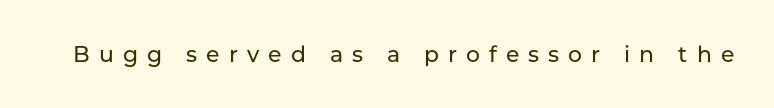
The image shows 22 px text type, upright; set unusually wide letter spacing (+0.41 em), not underlined.
